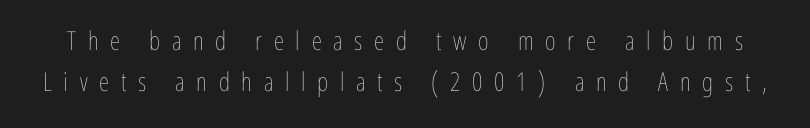
{"italic": "no", "bold": "no", "underline": "no", "line_spacing": "normal", "line_spacing_ratio": 1.56, "letter_spacing": "wide", "letter_spacing_em": 0.45, "glyph_px": 26}
